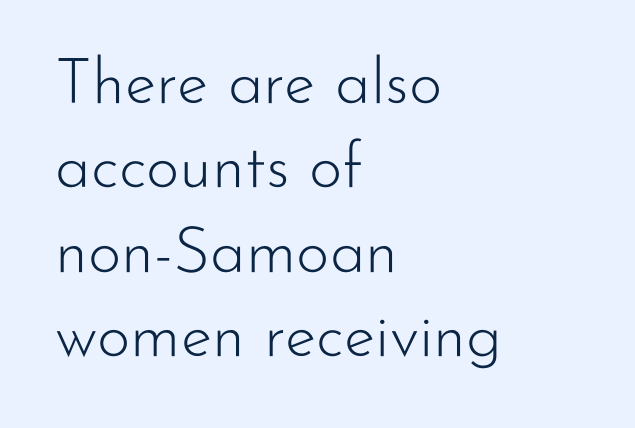
The image shows 64 px light sans-serif type, upright; set left-aligned, normal line spacing (1.32x), normal letter spacing, not underlined; low stroke contrast and a small x-height.
